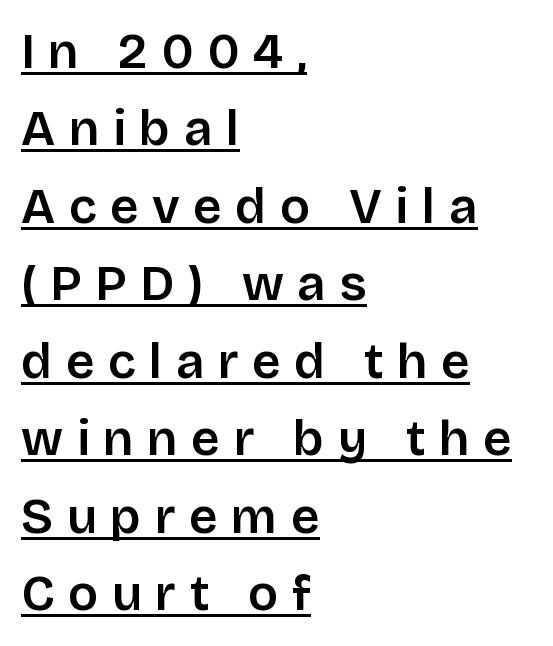
Q: Is the text italic (slanted)? A: No, it is upright.
Q: Is the typeface a serif or a sans-serif typeface? A: Sans-serif.
Q: Is the text underlined? A: Yes.
Q: How is the paragraph aligned? A: Left-aligned.
Q: Is the spacing between letters normal or unusually wide? A: Unusually wide.
Q: Is the spacing between lines tight, normal or loose? A: Normal.
Q: Width (condensed, normal, or wide)? A: Normal.
Q: Stroke contrast? A: Low.
Q: x-height? A: Large.
Q: Monospaced? A: No.
